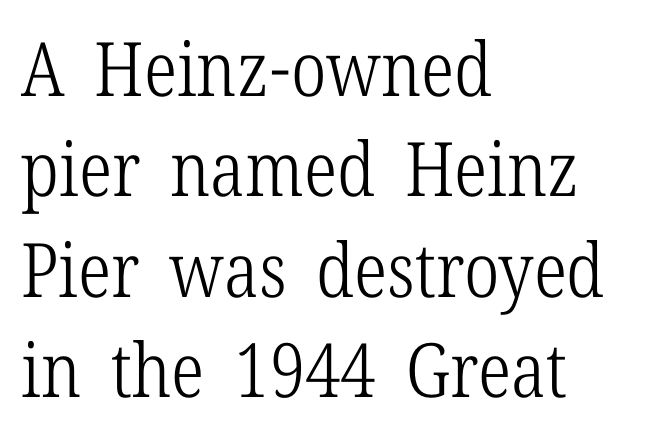
Varying glyph widths throughout — classic text-font behaviour. Inter-character spacing is left at the font's built-in metrics. Counters stay open thanks to moderate or lighter strokes. Each new line begins a customary step beneath the previous one.
